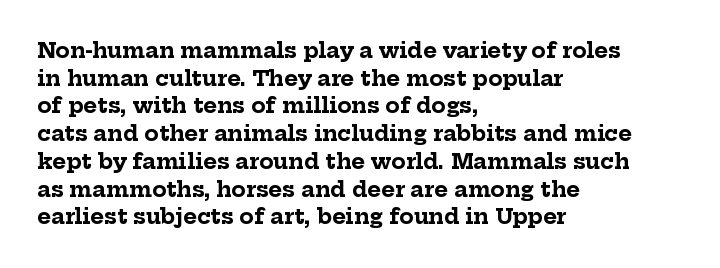
It's the straight-up-and-down kind of type. The words here are not underlined. Summary of vertical rhythm: regular, with standard interline spacing. Alignment: flush left. The rendering keeps characters at their native spacing.
